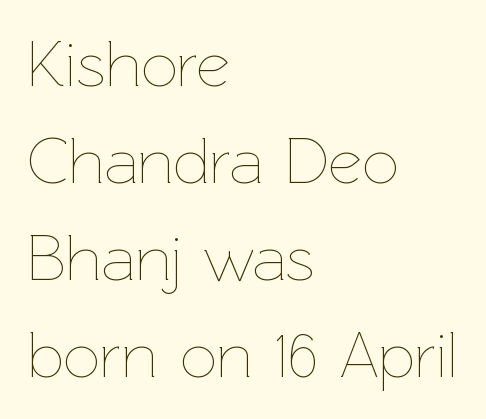
Q: Is the text bold? A: No.
Q: Is the text italic (slanted)? A: No, it is upright.
Q: Is the text underlined? A: No.
Q: How is the paragraph aligned? A: Left-aligned.
Q: Is the spacing between letters normal or unusually wide? A: Normal.
Q: Is the spacing between lines tight, normal or loose? A: Normal.
Q: Width (condensed, normal, or wide)? A: Normal.
Q: Stroke contrast? A: Low.
Q: x-height? A: Medium.
Q: Monospaced? A: No.
